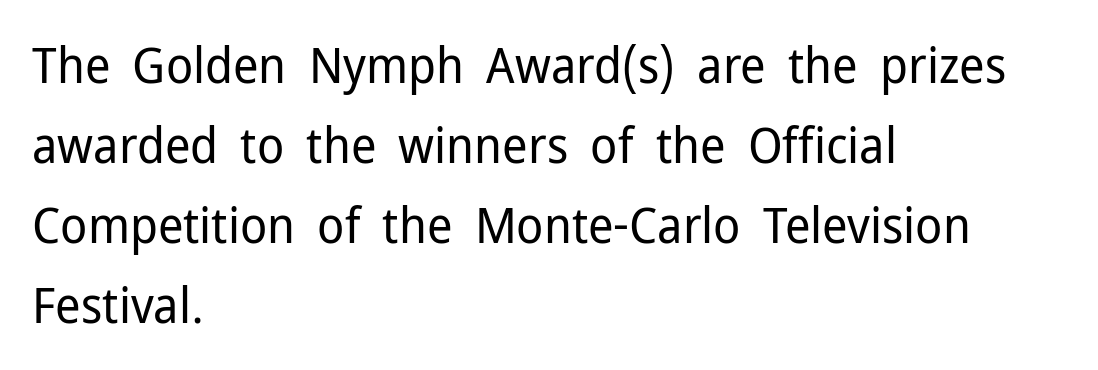
The image shows 50 px regular-weight sans-serif type, upright; set left-aligned, normal line spacing (1.6x), normal letter spacing, not underlined; low stroke contrast and a medium x-height.
